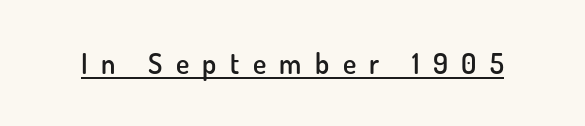
Students, observe the line beneath the letters — that is underlining. A semibold gives these letters moderate extra thickness, short of bold. Are there feet on the stems? There aren't — it's a sans. Is there any slant? The stems are plumb.
